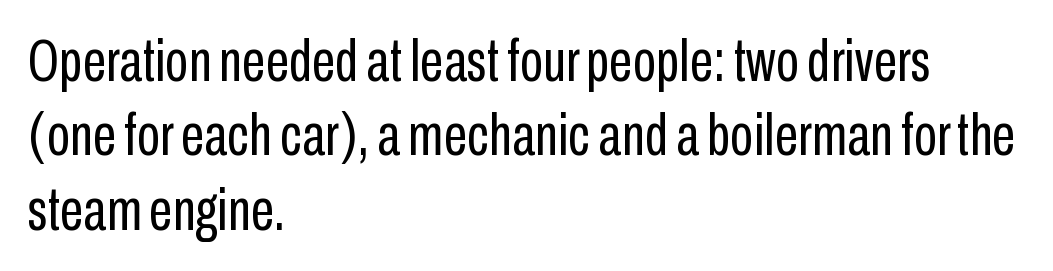
Q: Is the text bold? A: No.
Q: Is the text italic (slanted)? A: No, it is upright.
Q: Is the typeface a serif or a sans-serif typeface? A: Sans-serif.
Q: Is the text underlined? A: No.
Q: How is the paragraph aligned? A: Left-aligned.
Q: Is the spacing between letters normal or unusually wide? A: Normal.
Q: Width (condensed, normal, or wide)? A: Condensed.
Q: Stroke contrast? A: Low.
Q: x-height? A: Medium.
Q: Monospaced? A: No.
